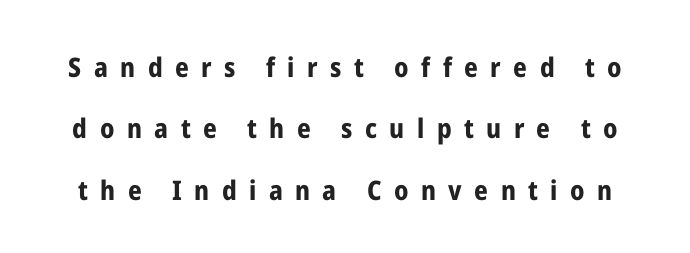
The image shows 27 px bold type, upright; set loose line spacing (2.27x), unusually wide letter spacing (+0.46 em), not underlined.
